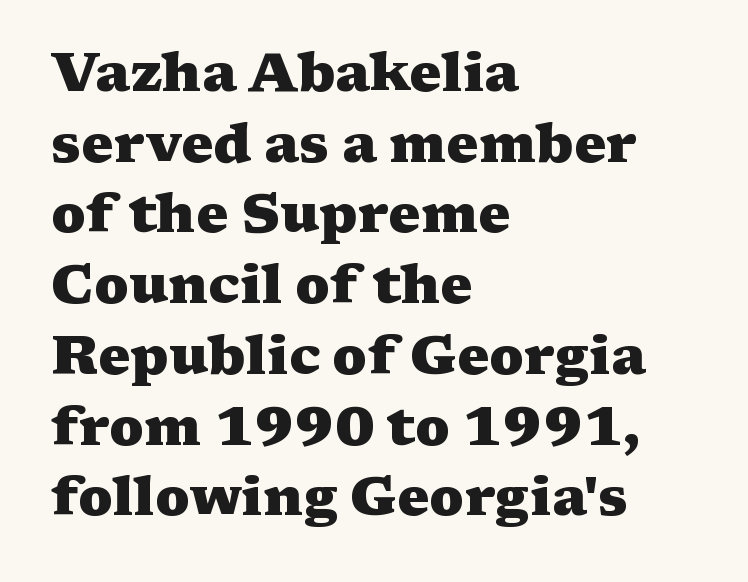
{"serif": "yes", "italic": "no", "bold": "yes", "weight": "heavy", "width": "wide", "stroke_contrast": "medium", "x_height": "medium", "monospaced": "no", "underline": "no", "align": "left", "line_spacing": "normal", "line_spacing_ratio": 1.31, "letter_spacing": "normal", "letter_spacing_em": 0.0, "glyph_px": 54}
